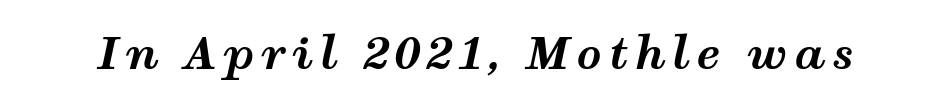
The image shows 44 px bold, wide type, italic (leaning right); set not underlined; medium stroke contrast and a medium x-height.
